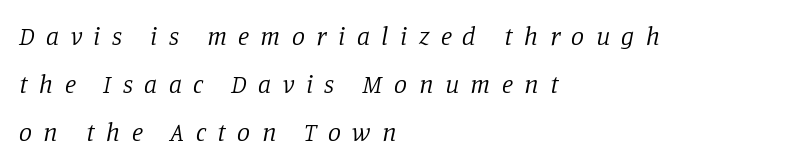
Q: Is the text bold? A: No.
Q: Is the text italic (slanted)? A: Yes, it leans right by about 11 degrees.
Q: Is the text underlined? A: No.
Q: How is the paragraph aligned? A: Left-aligned.
Q: Is the spacing between letters normal or unusually wide? A: Unusually wide.
